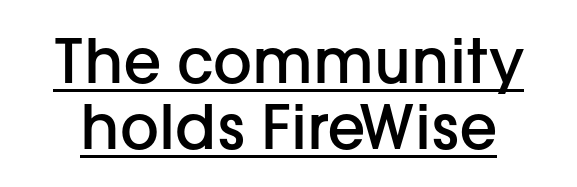
Q: Is the text bold? A: Semi-bold.
Q: Is the text italic (slanted)? A: No, it is upright.
Q: Is the typeface a serif or a sans-serif typeface? A: Sans-serif.
Q: Is the text underlined? A: Yes.
Q: Is the spacing between letters normal or unusually wide? A: Normal.
Q: Is the spacing between lines tight, normal or loose? A: Tight.
Q: Width (condensed, normal, or wide)? A: Normal.
Q: Stroke contrast? A: Low.
Q: x-height? A: Medium.
Q: Monospaced? A: No.
